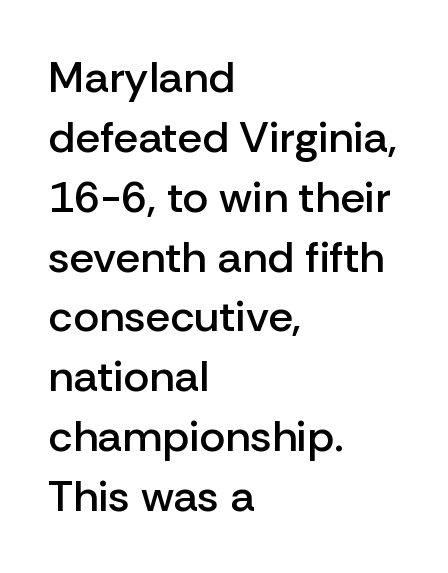
Q: Is the text bold? A: Semi-bold.
Q: Is the text italic (slanted)? A: No, it is upright.
Q: Is the typeface a serif or a sans-serif typeface? A: Sans-serif.
Q: Is the text underlined? A: No.
Q: How is the paragraph aligned? A: Left-aligned.
Q: Is the spacing between letters normal or unusually wide? A: Normal.
Q: Is the spacing between lines tight, normal or loose? A: Normal.
Q: Width (condensed, normal, or wide)? A: Normal.
Q: Stroke contrast? A: Low.
Q: x-height? A: Medium.
Q: Monospaced? A: No.
